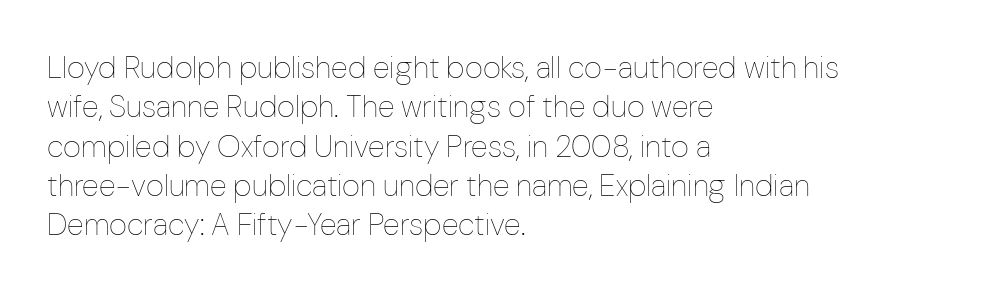
This sample has the flowing, uneven cadence of proportional lettering. The passage shown stacks its lines at a standard gap. Alignment: flush left. Letter spacing: default. The typeface has the unassuming heft of standard copy or less. Just letters on the line, the space beneath them empty.
